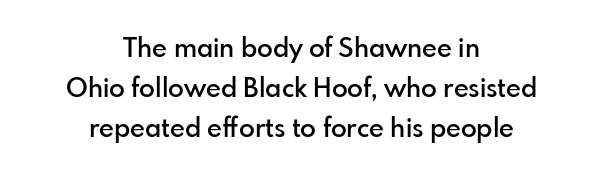
Q: Is the text bold? A: Semi-bold.
Q: Is the text italic (slanted)? A: No, it is upright.
Q: Is the text underlined? A: No.
Q: How is the paragraph aligned? A: Centered.
Q: Is the spacing between letters normal or unusually wide? A: Normal.
Q: Is the spacing between lines tight, normal or loose? A: Normal.
